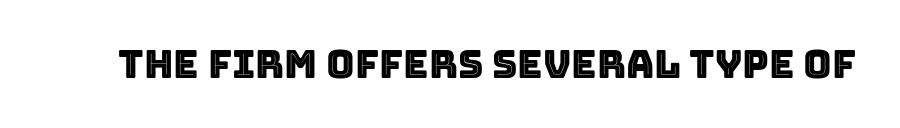
Q: Is the text italic (slanted)? A: No, it is upright.
Q: Is the text underlined? A: No.
Q: Is the spacing between letters normal or unusually wide? A: Normal.
Q: Width (condensed, normal, or wide)? A: Normal.
Q: x-height? A: Large.
Q: Monospaced? A: No.
